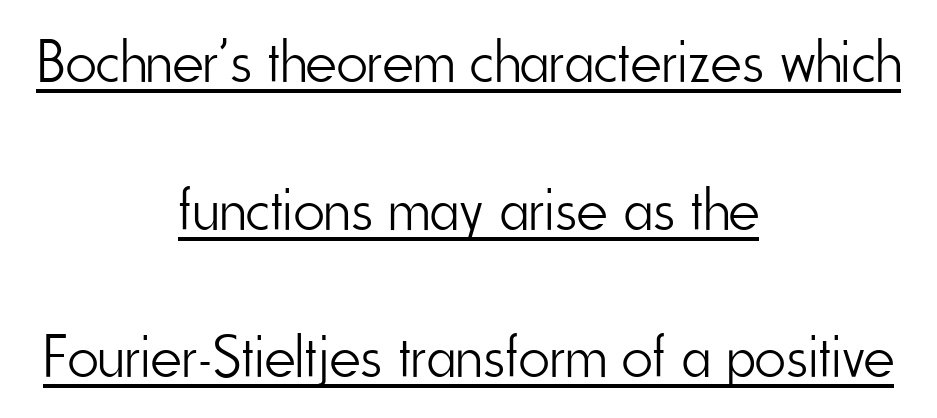
The image shows 60 px light, condensed sans-serif type, upright; set centered, loose line spacing (2.46x), normal letter spacing, underlined; low stroke contrast and a small x-height.
